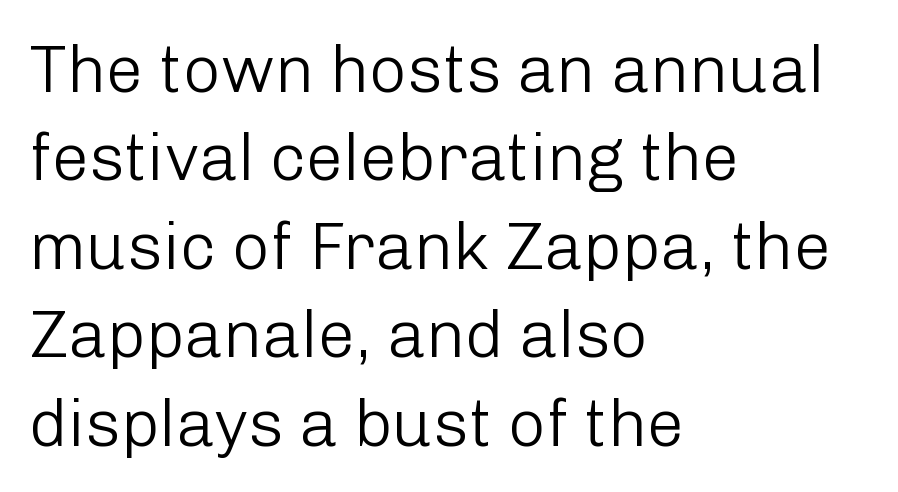
Q: Is the text bold? A: No.
Q: Is the text italic (slanted)? A: No, it is upright.
Q: Is the typeface a serif or a sans-serif typeface? A: Sans-serif.
Q: Is the text underlined? A: No.
Q: How is the paragraph aligned? A: Left-aligned.
Q: Is the spacing between letters normal or unusually wide? A: Normal.
Q: Is the spacing between lines tight, normal or loose? A: Normal.
Q: Width (condensed, normal, or wide)? A: Normal.
Q: Stroke contrast? A: Low.
Q: x-height? A: Medium.
Q: Monospaced? A: No.
